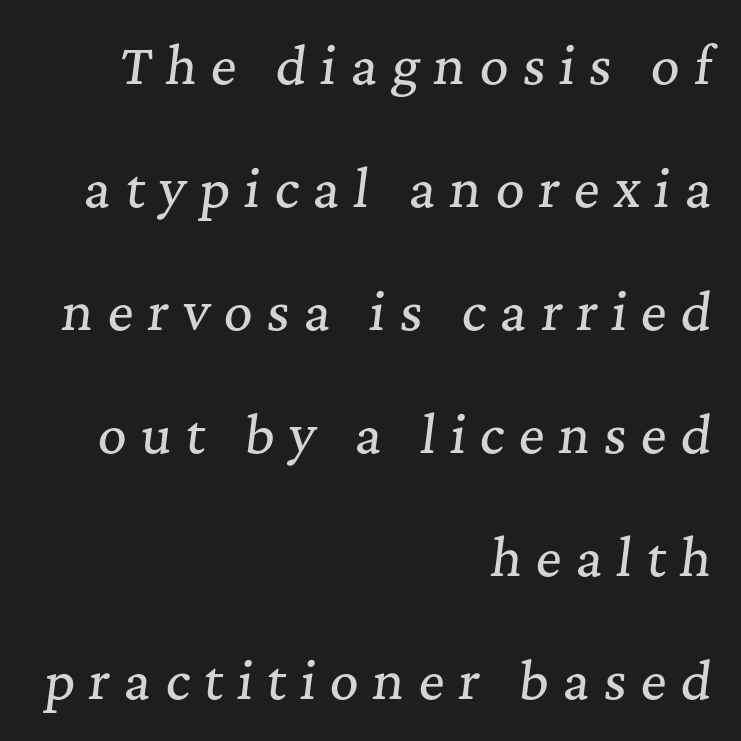
The image shows 50 px serif type, italic (leaning right); set right-aligned, loose line spacing (2.46x), unusually wide letter spacing (+0.28 em), not underlined; medium stroke contrast and a medium x-height.
